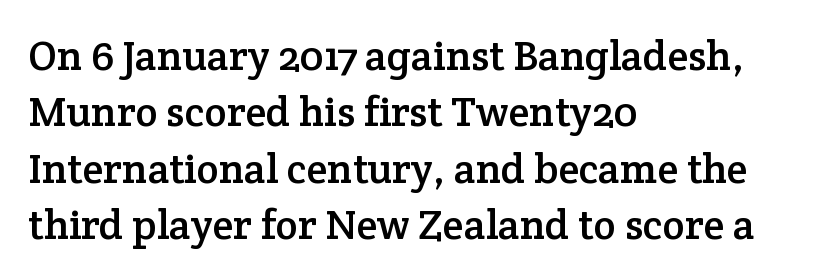
The image shows 42 px serif type, upright; set left-aligned, normal line spacing (1.34x), normal letter spacing, not underlined; low stroke contrast and a medium x-height.
